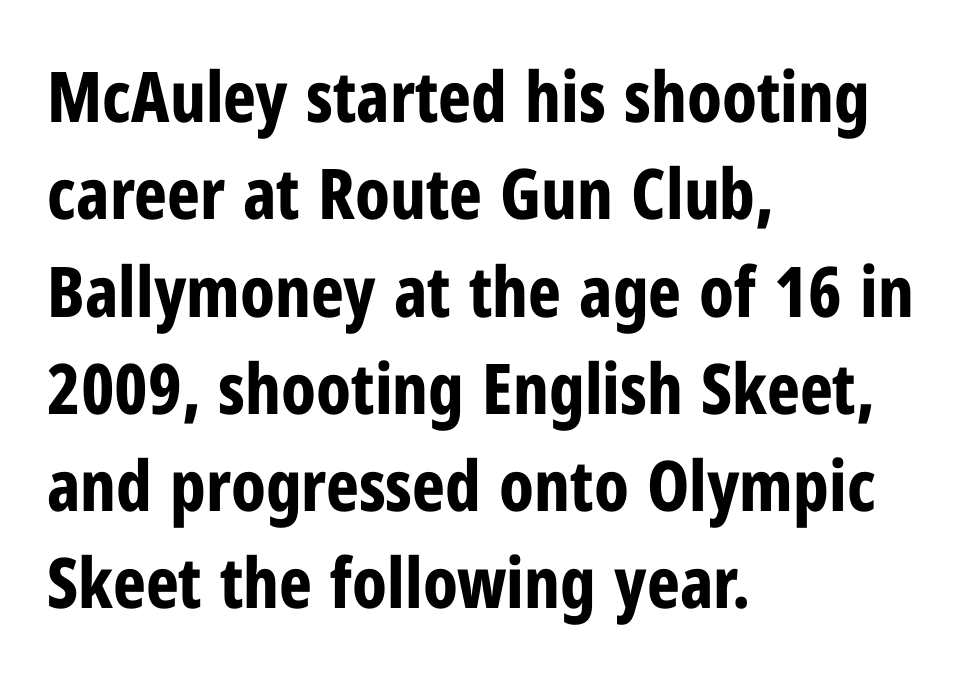
The strip under each line holds only bare page. In terms of posture, this sample is upright. Check where the strokes stop: nothing finishes them off — pure sans. Which margin do the lines hug? The left one — the right edge is uneven. Tracking here is standard; glyphs follow each other at the usual distance. The letters are bold, with thick, heavy strokes.
